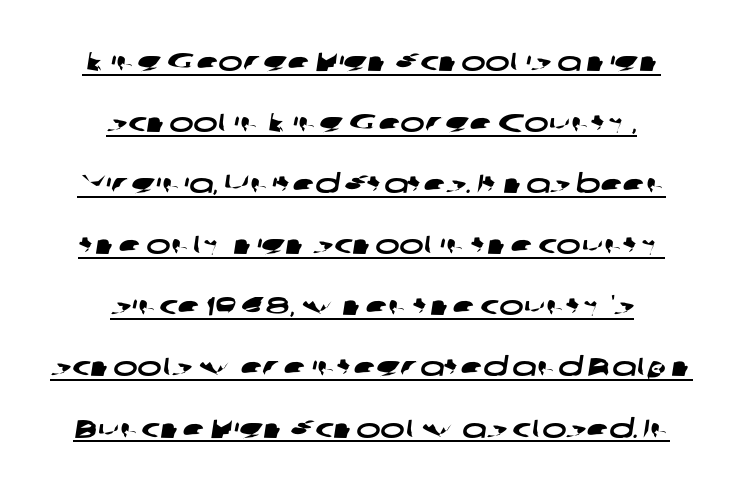
The image shows 26 px text type; set centered, loose line spacing (2.35x), normal letter spacing, underlined.
